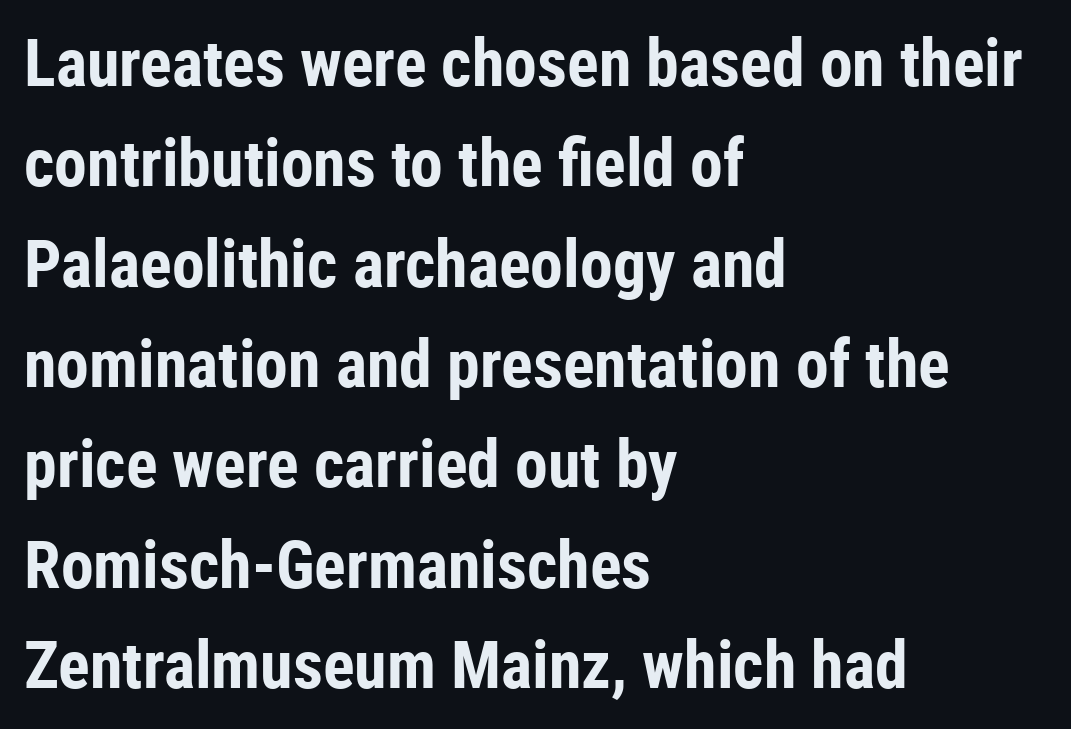
Honestly, the row spacing looks completely unremarkable. Is this a fixed-width face? No — the glyphs have proportional, varying widths. A roman cut, with each character standing at attention. A bare baseline throughout the passage.
